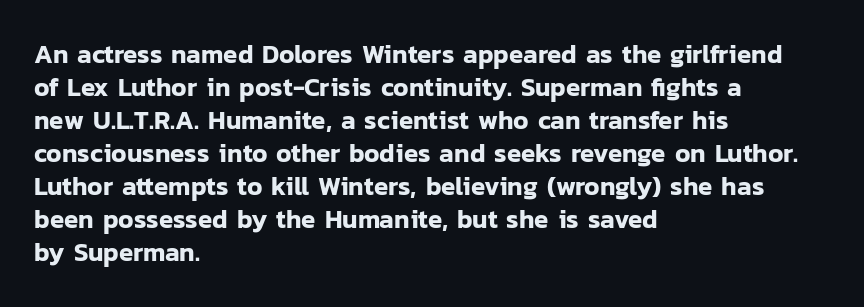
{"italic": "no", "underline": "no", "align": "left", "line_spacing": "normal", "line_spacing_ratio": 1.27, "letter_spacing": "normal", "letter_spacing_em": 0.0, "glyph_px": 26}
